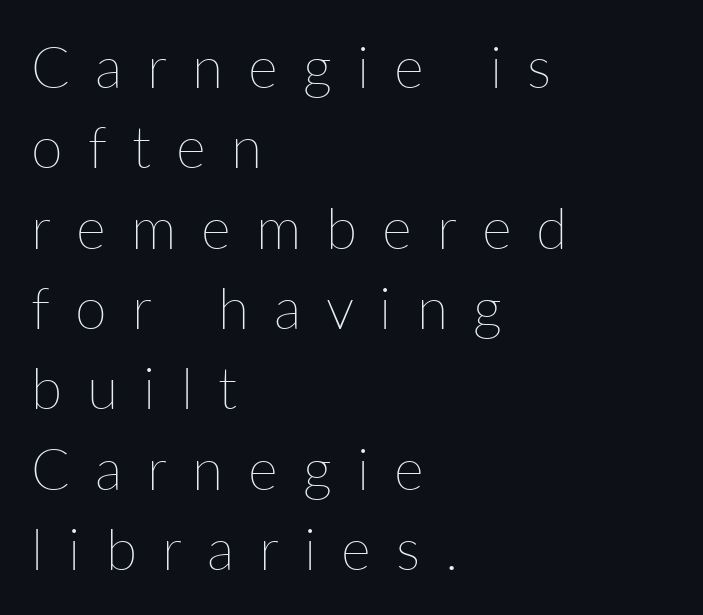
Q: Is the text bold? A: No.
Q: Is the text italic (slanted)? A: No, it is upright.
Q: Is the text underlined? A: No.
Q: How is the paragraph aligned? A: Left-aligned.
Q: Is the spacing between letters normal or unusually wide? A: Unusually wide.
Q: Is the spacing between lines tight, normal or loose? A: Normal.
Q: Width (condensed, normal, or wide)? A: Normal.
Q: Stroke contrast? A: Low.
Q: x-height? A: Medium.
Q: Monospaced? A: No.
